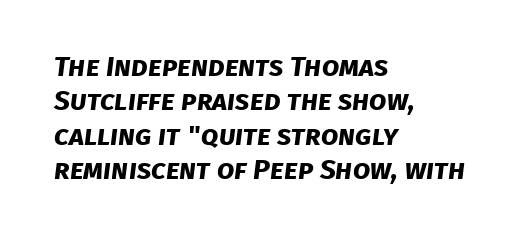
Q: Is the text bold? A: Yes.
Q: Is the typeface a serif or a sans-serif typeface? A: Sans-serif.
Q: Is the text underlined? A: No.
Q: How is the paragraph aligned? A: Left-aligned.
Q: Is the spacing between letters normal or unusually wide? A: Normal.
Q: Width (condensed, normal, or wide)? A: Normal.
Q: Stroke contrast? A: Low.
Q: x-height? A: Large.
Q: Monospaced? A: No.
